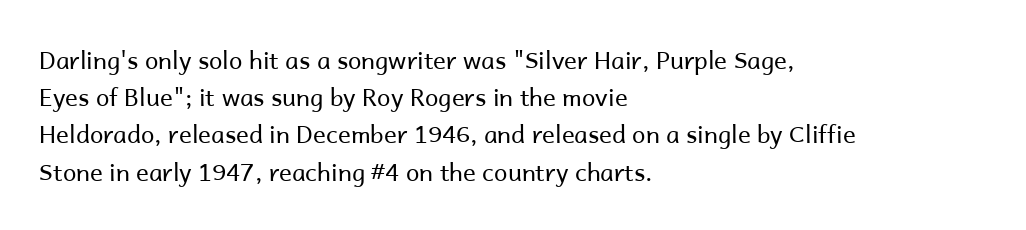
The image shows 24 px text type, upright; set left-aligned, normal line spacing (1.55x), normal letter spacing, not underlined.
